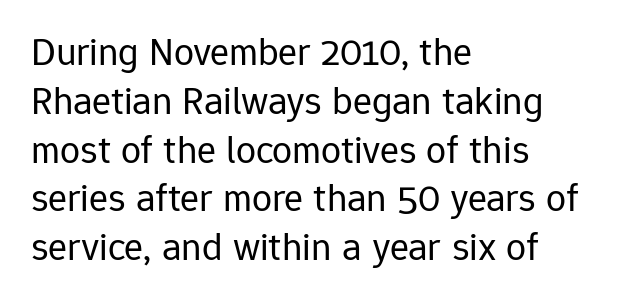
{"serif": "no", "italic": "no", "bold": "no", "weight": "regular", "width": "normal", "stroke_contrast": "low", "x_height": "medium", "monospaced": "no", "underline": "no", "align": "left", "line_spacing_ratio": 1.22, "letter_spacing": "normal", "letter_spacing_em": 0.0, "glyph_px": 40}
